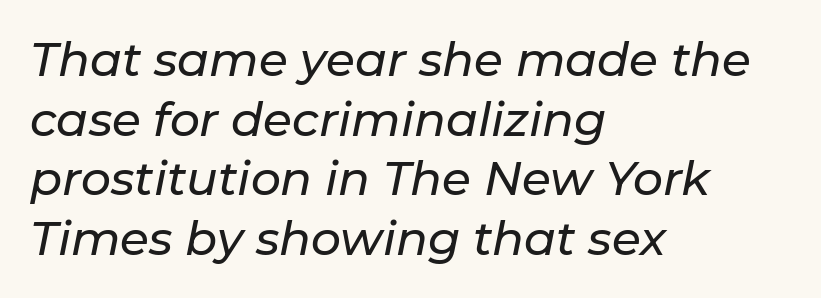
The image shows 47 px text type, italic (leaning right); set left-aligned, normal line spacing (1.27x), normal letter spacing, not underlined; low stroke contrast and a medium x-height.
